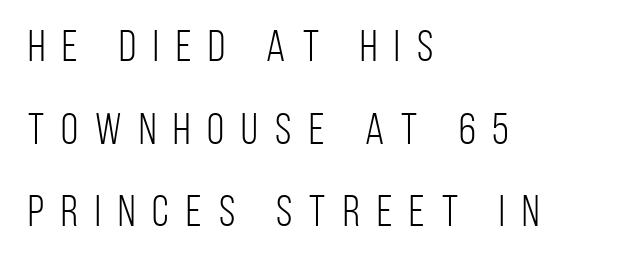
Designer's note — italics off, roman on. Caption: expanded tracking, letters set apart. Teacher's note: observe the even left margin — that is flush-left alignment. You could not count columns in this text — the font is proportionally spaced. The gap between lines stays unmarked. The weight tops out at a normal text grade.
